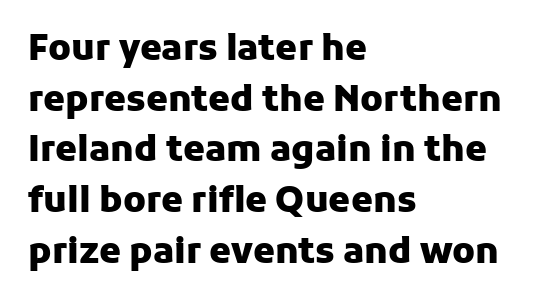
{"serif": "no", "italic": "no", "bold": "yes", "weight": "heavy", "width": "normal", "stroke_contrast": "low", "x_height": "medium", "monospaced": "no", "underline": "no", "align": "left", "line_spacing": "normal", "line_spacing_ratio": 1.45, "letter_spacing": "normal", "letter_spacing_em": 0.0, "glyph_px": 35}
